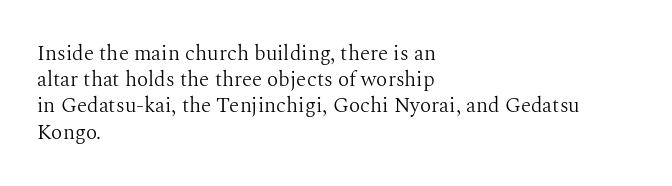
Does extra space separate the letters? No, they use regular spacing. Layout note: lines flush left. The area under the type is left untouched. This reads as an unemphasized weight, regular at the heaviest. This is roman type, the default non-slanted kind. Vertical spacing — default.
